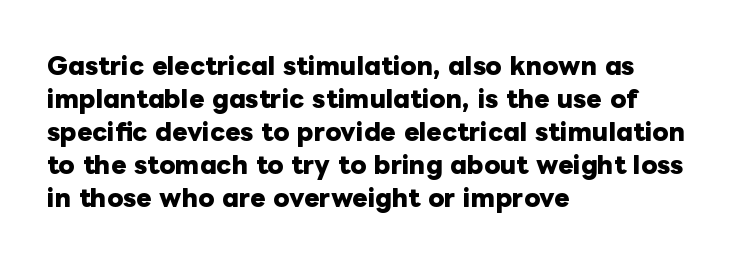
The gaps between neighbouring characters are ordinary and unremarkable. A dark, heavy texture on the line: the type is bold. Leftover space on each line is placed entirely after the last word. Reading down the column, the eye jumps a familiar distance to each next line. This is the regular roman posture of the typeface.
